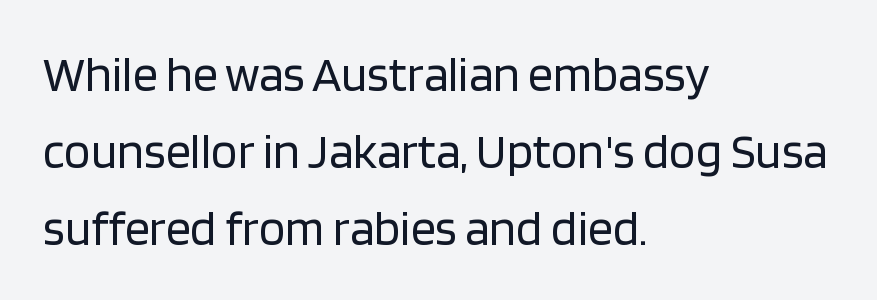
Q: Is the text bold? A: No.
Q: Is the text italic (slanted)? A: No, it is upright.
Q: Is the typeface a serif or a sans-serif typeface? A: Sans-serif.
Q: Is the text underlined? A: No.
Q: How is the paragraph aligned? A: Left-aligned.
Q: Is the spacing between letters normal or unusually wide? A: Normal.
Q: Is the spacing between lines tight, normal or loose? A: Normal.
Q: Width (condensed, normal, or wide)? A: Normal.
Q: Stroke contrast? A: Low.
Q: x-height? A: Large.
Q: Monospaced? A: No.
